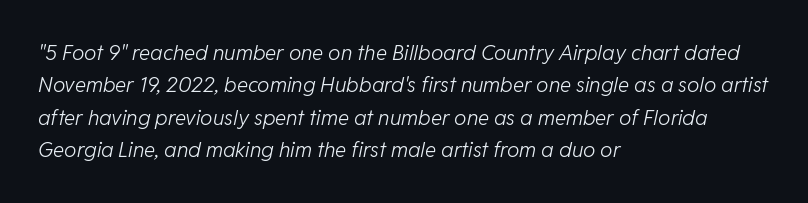
{"italic": "yes", "lean": "right", "slant_degrees": 11, "bold": "no", "underline": "no", "align": "left", "line_spacing": "normal", "line_spacing_ratio": 1.54, "letter_spacing": "normal", "letter_spacing_em": 0.0, "glyph_px": 21}
